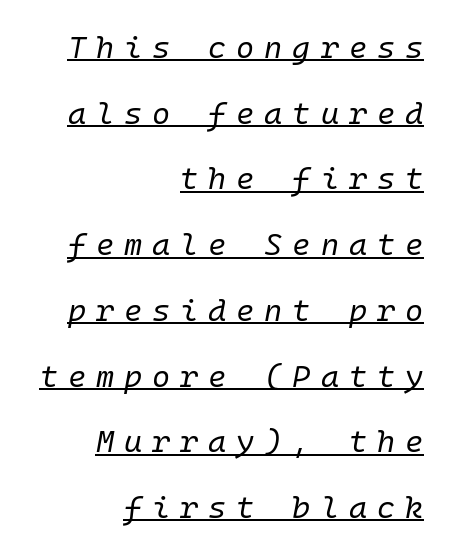
The image shows 31 px regular-weight type, italic (leaning right), monospaced; set right-aligned, loose line spacing (2.12x), unusually wide letter spacing (+0.32 em), underlined; low stroke contrast and a medium x-height.
